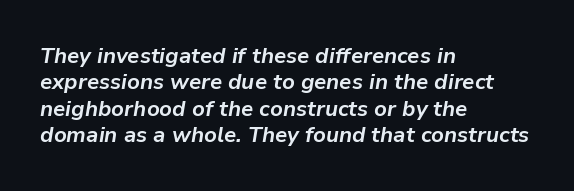
{"italic": "yes", "lean": "right", "slant_degrees": 9, "bold": "yes", "underline": "no", "align": "left", "line_spacing_ratio": 1.2, "letter_spacing": "normal", "letter_spacing_em": 0.0, "glyph_px": 22}
